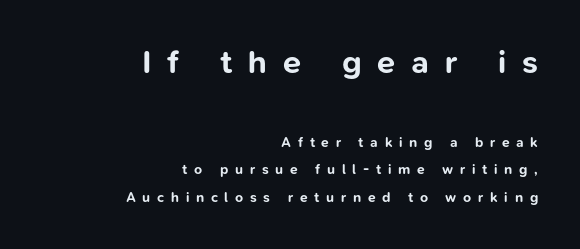
The passage shown stacks its lines with a broad gap. The type is letterspaced generously, with wide tracking. Do the characters align in a grid? No, the font is proportional. Has an underline been added? It has not. The glyphs have the mass of a bold cut. You can tell it's not italic because the verticals are truly vertical.
